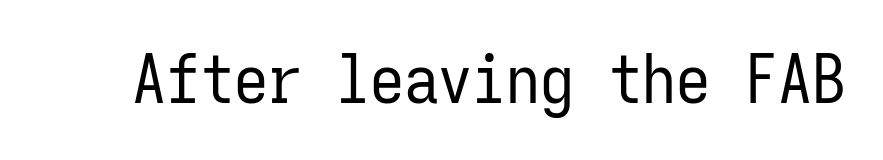
{"serif": "no", "italic": "no", "bold": "no", "weight": "regular", "width": "condensed", "stroke_contrast": "low", "x_height": "medium", "monospaced": "yes", "underline": "no", "letter_spacing": "normal", "letter_spacing_em": 0.0, "glyph_px": 68}
